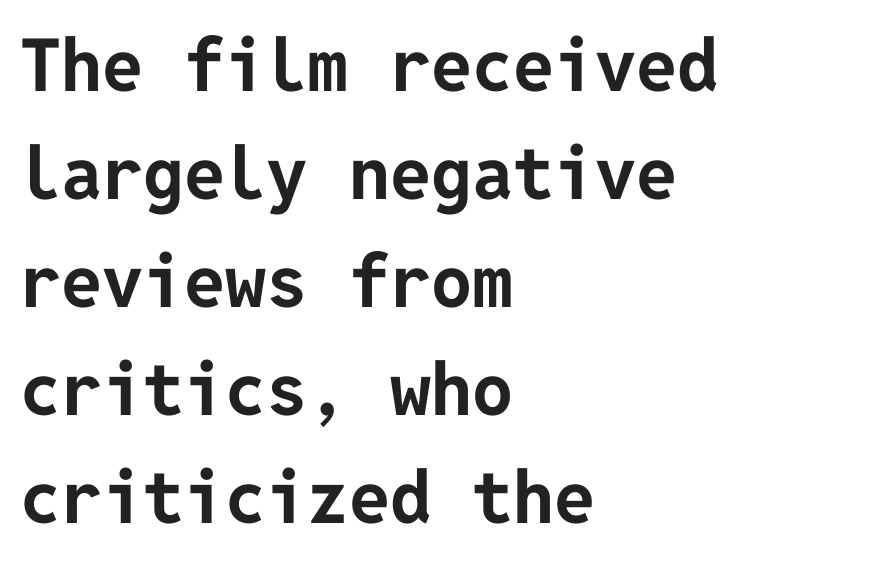
Summary of vertical rhythm: regular, with standard interline spacing. A bare baseline throughout the passage. The typesetter chose a ragged-right arrangement here. The axis of the letterforms is exactly vertical.
